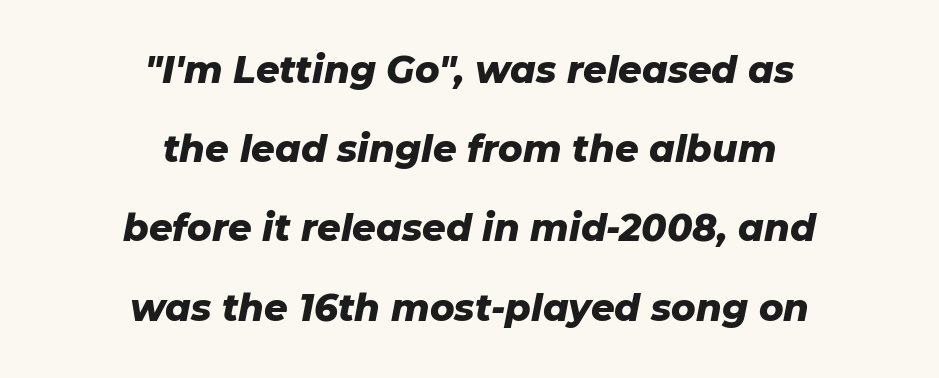
{"italic": "yes", "lean": "right", "slant_degrees": 11, "bold": "yes", "weight": "heavy", "width": "normal", "stroke_contrast": "low", "x_height": "medium", "monospaced": "no", "underline": "no", "align": "center", "line_spacing": "loose", "line_spacing_ratio": 2.14, "letter_spacing": "normal", "letter_spacing_em": 0.0, "glyph_px": 37}
